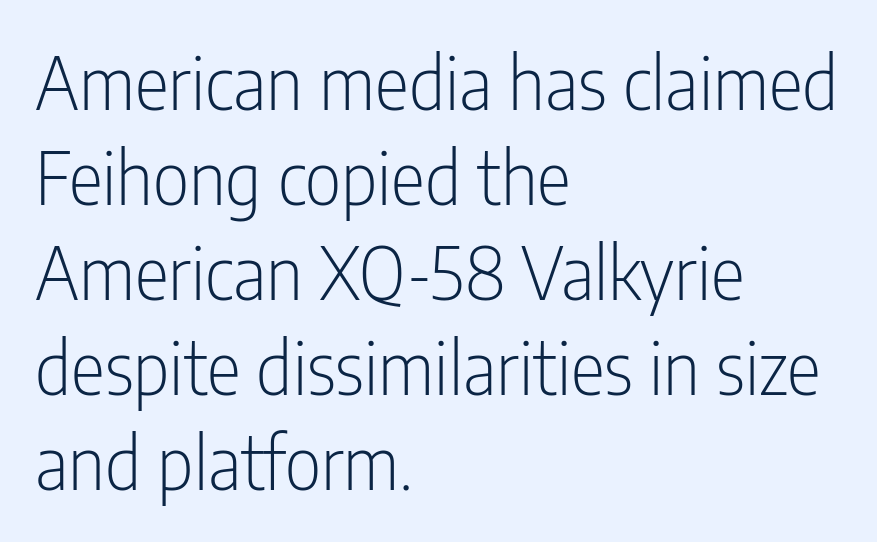
Q: Is the text bold? A: No.
Q: Is the text italic (slanted)? A: No, it is upright.
Q: Is the typeface a serif or a sans-serif typeface? A: Sans-serif.
Q: Is the text underlined? A: No.
Q: How is the paragraph aligned? A: Left-aligned.
Q: Is the spacing between letters normal or unusually wide? A: Normal.
Q: Is the spacing between lines tight, normal or loose? A: Normal.
Q: Width (condensed, normal, or wide)? A: Condensed.
Q: Stroke contrast? A: Low.
Q: x-height? A: Medium.
Q: Monospaced? A: No.
